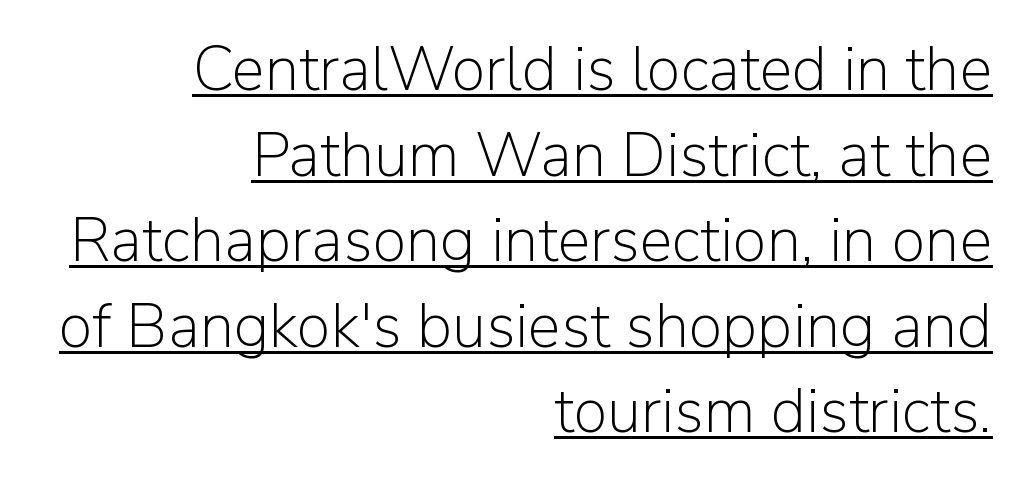
The image shows 62 px light sans-serif type, upright; set right-aligned, normal line spacing (1.38x), normal letter spacing, underlined; low stroke contrast and a medium x-height.
